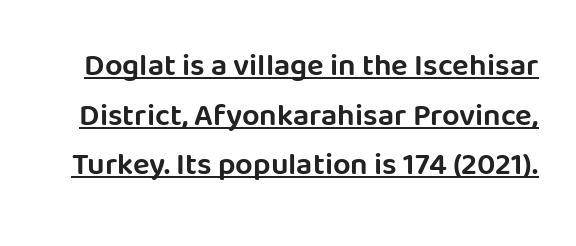
The image shows 31 px sans-serif type, upright; set normal line spacing (1.6x), normal letter spacing, underlined; low stroke contrast and a large x-height.
